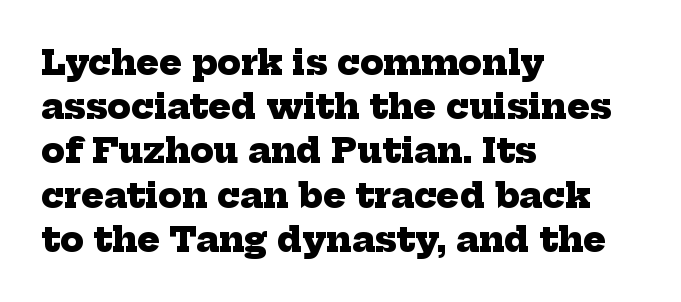
The image shows 34 px heavy serif type; set left-aligned, normal line spacing (1.3x), normal letter spacing, not underlined; low stroke contrast and a medium x-height.
